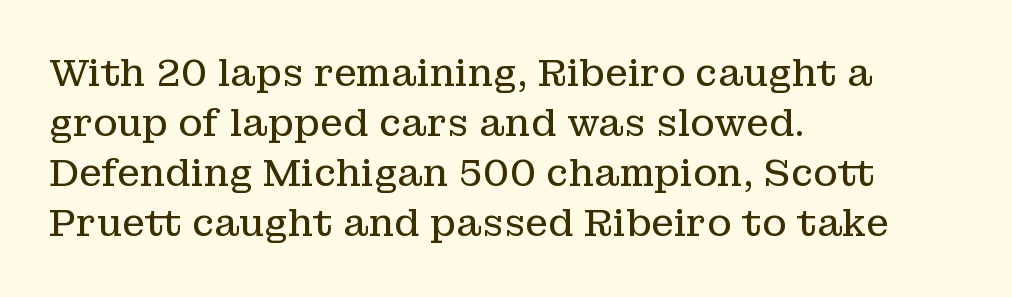
{"serif": "yes", "italic": "no", "bold": "no", "weight": "regular", "width": "normal", "stroke_contrast": "low", "x_height": "medium", "monospaced": "no", "underline": "no", "align": "left", "line_spacing": "normal", "line_spacing_ratio": 1.35, "letter_spacing": "normal", "letter_spacing_em": 0.0, "glyph_px": 37}
